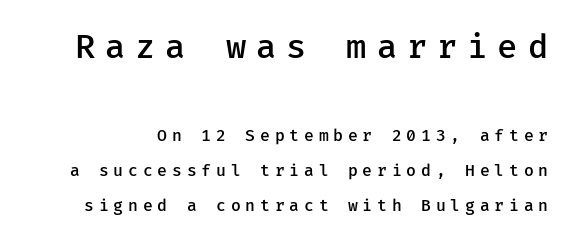
{"serif": "no", "italic": "no", "bold": "semi", "weight": "semibold", "width": "normal", "stroke_contrast": "low", "x_height": "medium", "underline": "no", "line_spacing": "loose", "line_spacing_ratio": 2.19, "letter_spacing": "wide", "letter_spacing_em": 0.3, "larger_block": "first", "size_ratio": 2.06, "glyph_px": 33}
